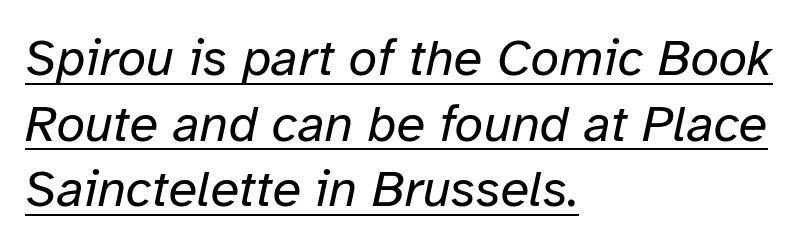
The string is rendered with underlining switched on. Nothing unusual about the tracking: characters are spaced as the font intends. The passage shown leans; its letterforms are oblique. Rows of type keep a routine distance in the vertical direction. These glyphs show unthickened strokes, regular width or finer. You could not count columns in this text — the font is proportionally spaced.
